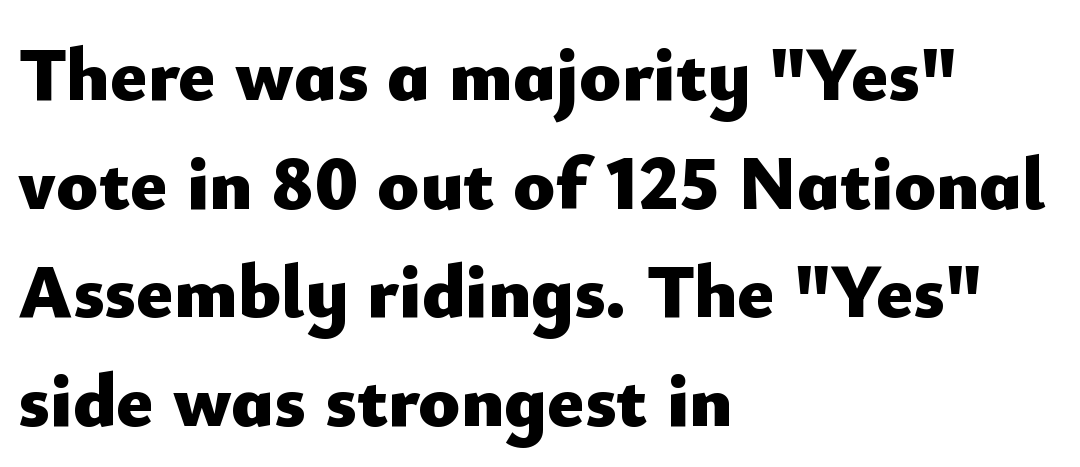
{"serif": "no", "italic": "no", "bold": "yes", "weight": "heavy", "width": "normal", "stroke_contrast": "low", "x_height": "small", "monospaced": "no", "underline": "no", "align": "left", "line_spacing": "normal", "line_spacing_ratio": 1.41, "letter_spacing": "normal", "letter_spacing_em": 0.0, "glyph_px": 77}
